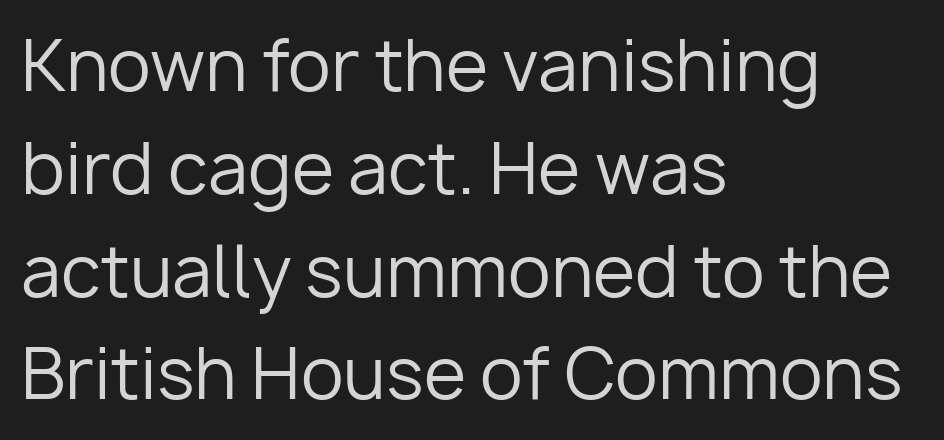
Q: Is the text bold? A: No.
Q: Is the text italic (slanted)? A: No, it is upright.
Q: Is the typeface a serif or a sans-serif typeface? A: Sans-serif.
Q: Is the text underlined? A: No.
Q: How is the paragraph aligned? A: Left-aligned.
Q: Is the spacing between letters normal or unusually wide? A: Normal.
Q: Is the spacing between lines tight, normal or loose? A: Normal.
Q: Width (condensed, normal, or wide)? A: Normal.
Q: Stroke contrast? A: Low.
Q: x-height? A: Medium.
Q: Monospaced? A: No.
